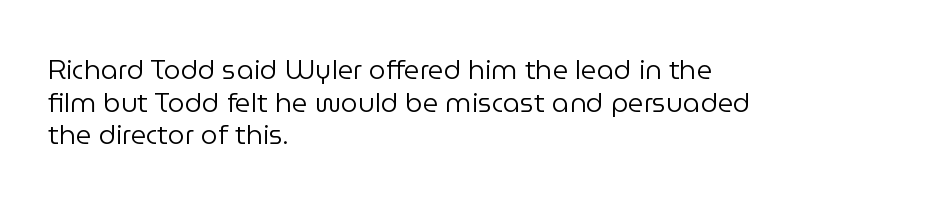
The image shows 27 px text type, upright; set left-aligned, line spacing 1.21x, normal letter spacing, not underlined.
